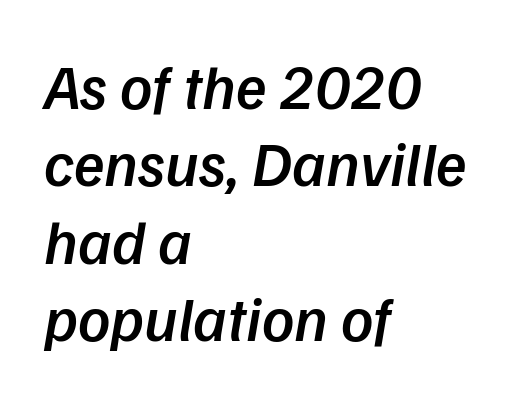
Notice how the stems are inclined rather than vertical — that's the hallmark of italics. Looks like regular typesetting: each glyph gets only the width it needs. The lines are quadded left. Bold? Not quite — semibold, heavier than regular but stopping short.
